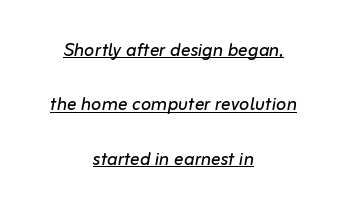
Quick note: interline space is abundant. The lines in this sample share a center point and differ in where they start and stop. Would a proofreader flag this as italicized? Yes. The rendering uses the underline text-decoration. Ink coverage per letter is moderate at most.
